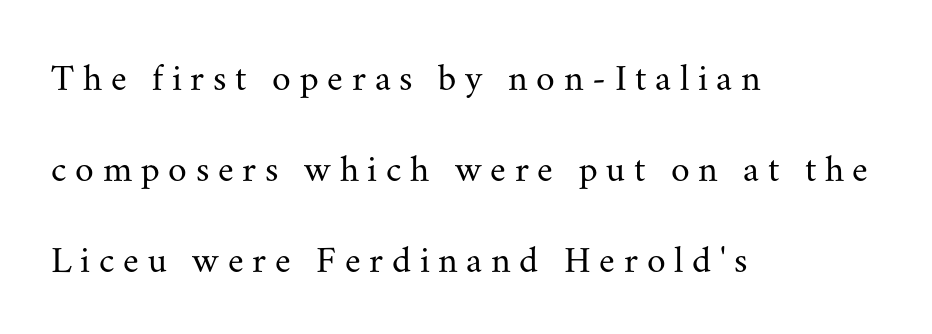
The image shows 38 px regular-weight serif type, upright; set left-aligned, loose line spacing (2.39x), unusually wide letter spacing (+0.23 em), not underlined; medium stroke contrast and a small x-height.
